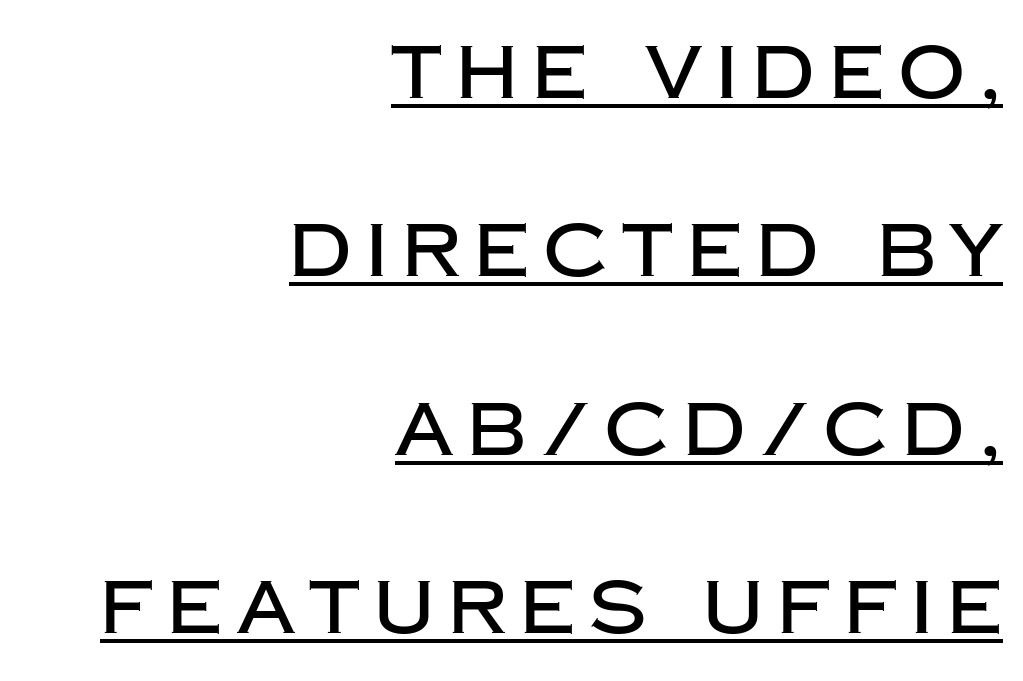
The image shows 74 px sans-serif type, upright; set right-aligned, loose line spacing (2.41x), underlined; low stroke contrast and a large x-height.
